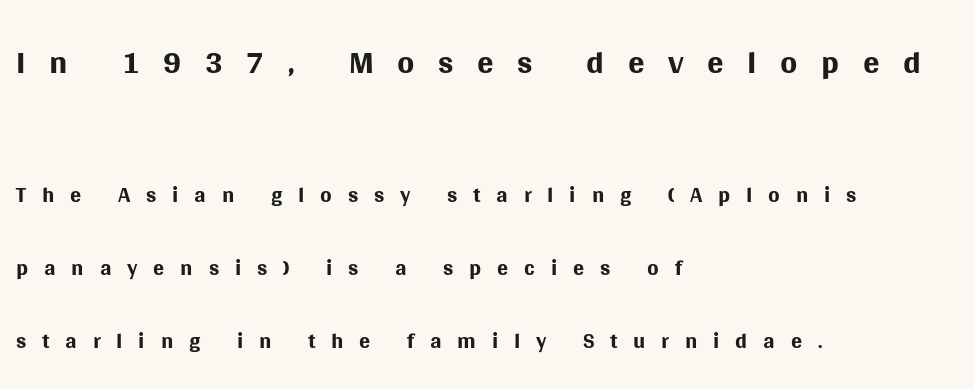
Here the designer chose a conventional face with non-uniform glyph widths. Unlike a traditional serif, this face leaves its strokes unadorned. Loose tracking; the words dissolve into strings of separated letters. Which chunk is bigger? The first one — the top block dwarfs the bottom.
